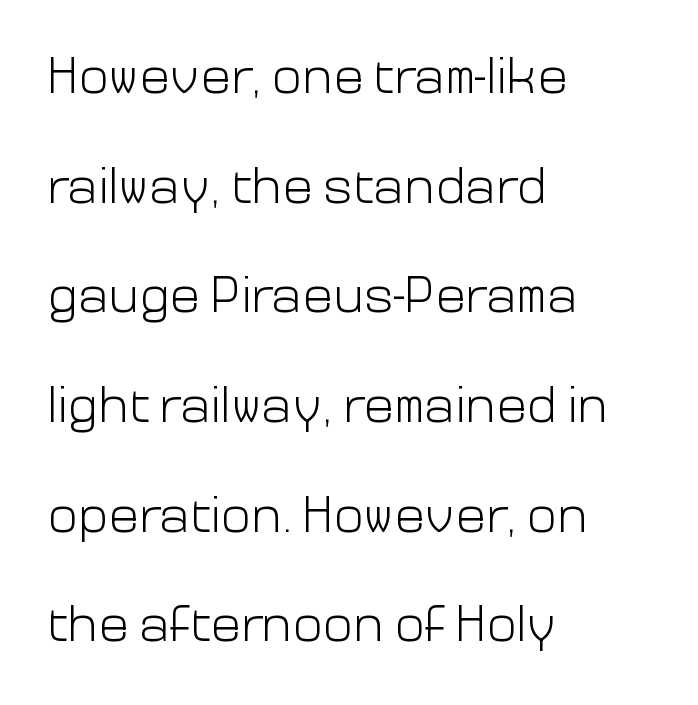
The image shows 51 px light sans-serif type, upright; set left-aligned, loose line spacing (2.15x), normal letter spacing, not underlined; low stroke contrast and a medium x-height.
